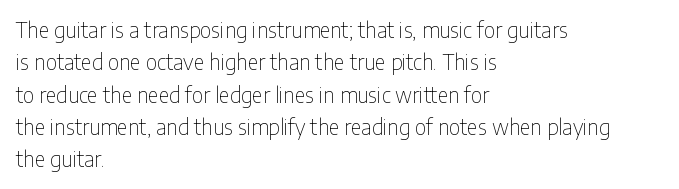
Words float on clear page, feet unadorned. Letters have the restrained weight of plain body copy at most. Horizontal alignment here is leftward, the default for most running prose. Whoever set this chose a conventional vertical rhythm. This sample uses an upright cut, with every glyph sitting square on the baseline.
